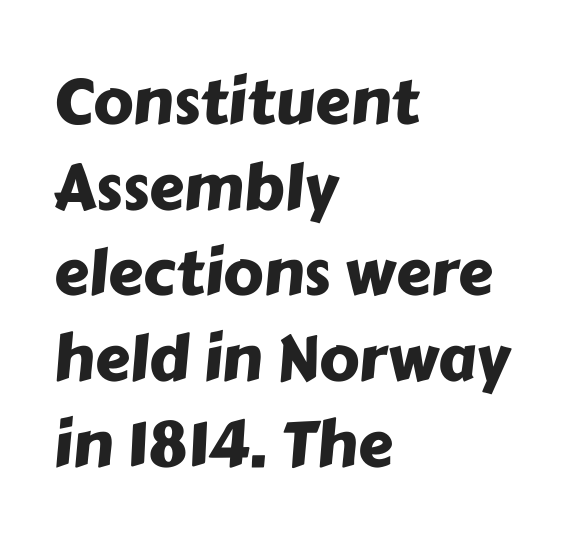
The block of text has a typical density, with ordinary space between rows. The setting favours the left margin, as ordinary paragraphs usually do. Character widths vary here, with narrow letters taking less room than wide ones. Observe the absence of serifs on each vertical stroke in this sample. The passage shown is not underscored anywhere.
